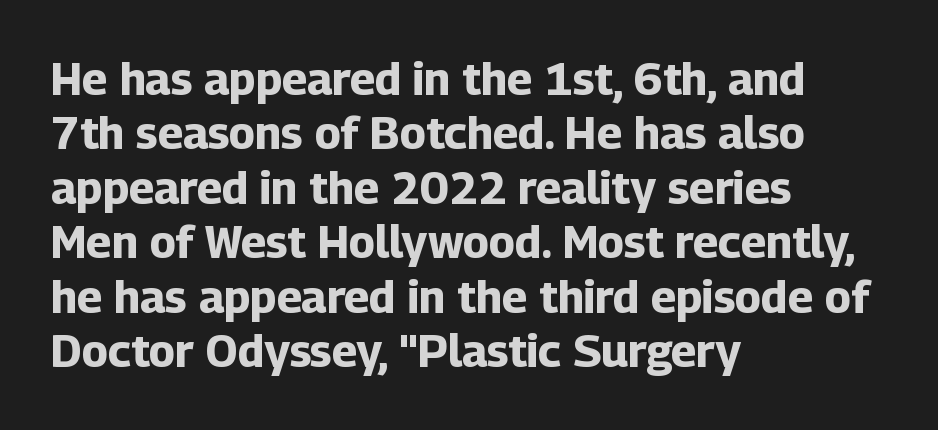
The image shows 45 px bold sans-serif type, upright; set left-aligned, line spacing 1.21x, normal letter spacing, not underlined; low stroke contrast and a medium x-height.
